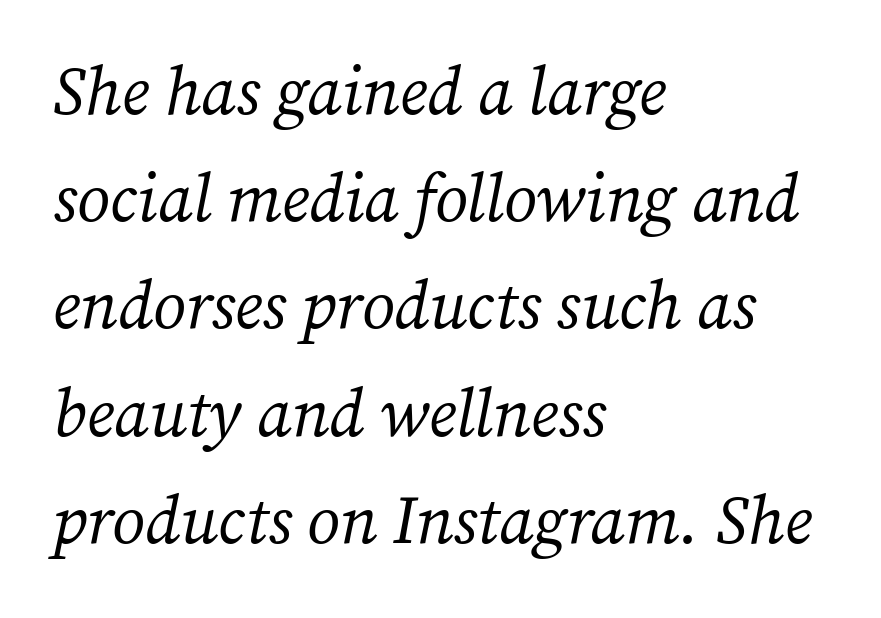
The image shows 67 px regular-weight serif type, italic (leaning right); set left-aligned, normal line spacing (1.6x), normal letter spacing, not underlined; medium stroke contrast and a medium x-height.
